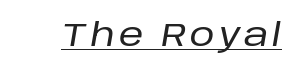
{"italic": "yes", "lean": "right", "slant_degrees": 10, "width": "normal", "stroke_contrast": "low", "x_height": "large", "monospaced": "no", "underline": "yes", "glyph_px": 31}
